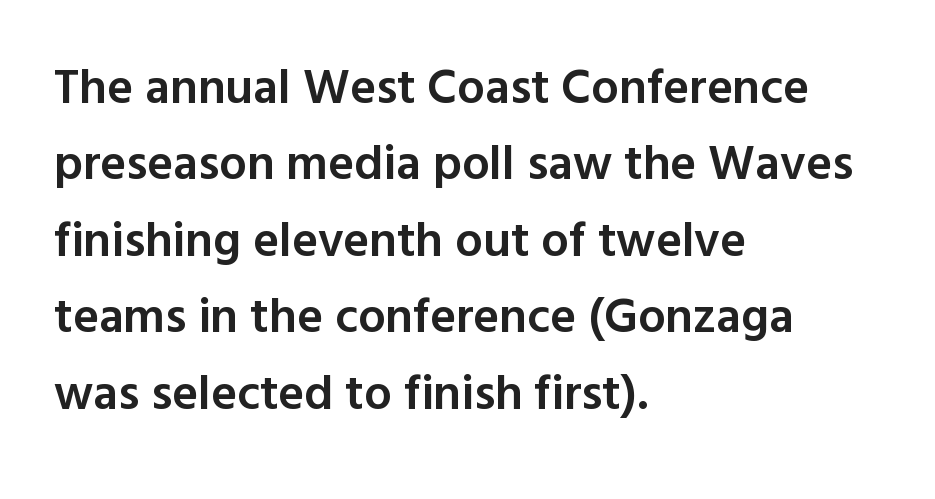
The image shows 49 px semibold sans-serif type, upright; set left-aligned, normal line spacing (1.56x), normal letter spacing, not underlined; a medium x-height.
